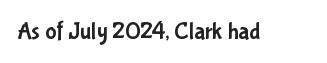
Observe the ordinary spacing: letters are neighbours, not strangers. Underline: absent. Rendered with straight, roman letterforms.
